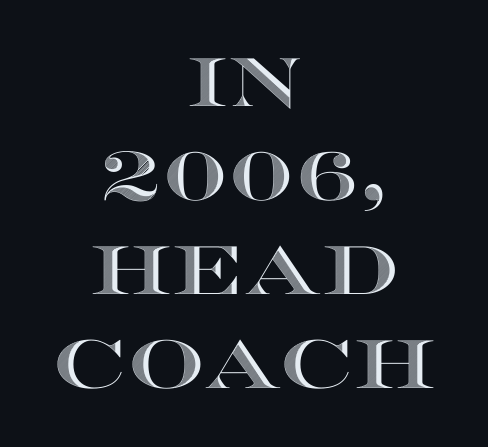
Q: Is the text italic (slanted)? A: No, it is upright.
Q: Is the text underlined? A: No.
Q: How is the paragraph aligned? A: Centered.
Q: Is the spacing between letters normal or unusually wide? A: Normal.
Q: Is the spacing between lines tight, normal or loose? A: Normal.
Q: Width (condensed, normal, or wide)? A: Wide.
Q: x-height? A: Large.
Q: Monospaced? A: No.
